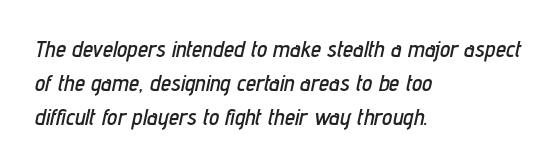
{"italic": "yes", "lean": "right", "slant_degrees": 12, "underline": "no", "align": "left", "line_spacing": "normal", "line_spacing_ratio": 1.48, "letter_spacing": "normal", "letter_spacing_em": 0.0, "glyph_px": 23}
